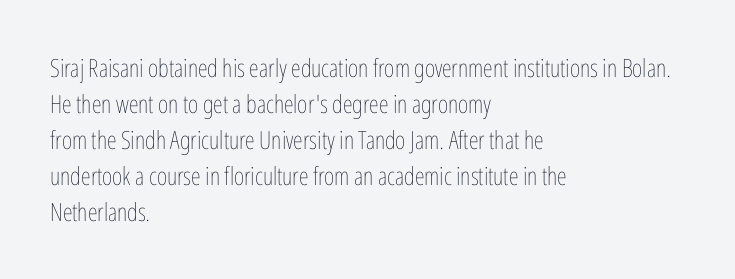
The image shows 25 px text type, upright; set left-aligned, normal line spacing (1.44x), normal letter spacing, not underlined.
